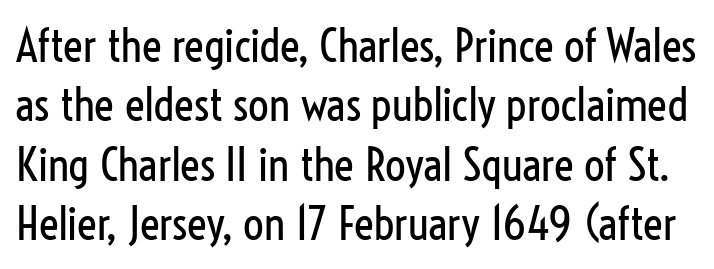
{"serif": "no", "italic": "no", "bold": "no", "weight": "regular", "width": "condensed", "stroke_contrast": "low", "x_height": "medium", "monospaced": "no", "underline": "no", "line_spacing": "normal", "line_spacing_ratio": 1.29, "letter_spacing": "normal", "letter_spacing_em": 0.0, "glyph_px": 46}
